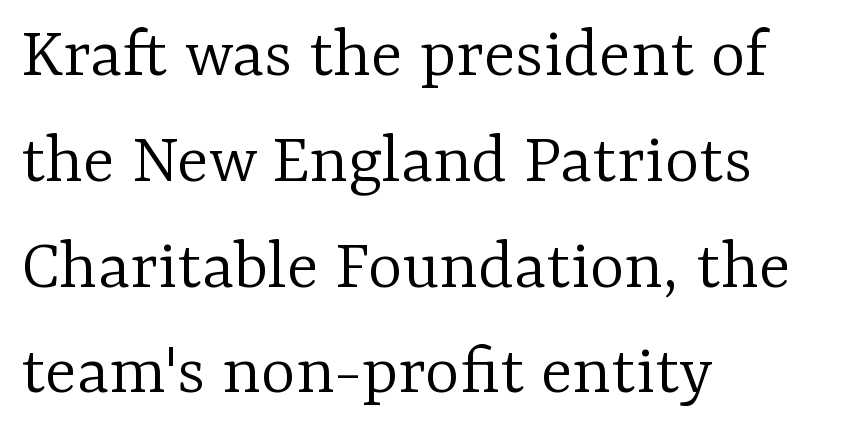
Upright lettering throughout. Quick note: underline off. These lines are rendered in a variable-pitch font. Between one letter and the next there's only the usual sliver of space. The passage is arranged the way most books set body copy — flush left. Stems and bowls with no extra thickness — not bold.
